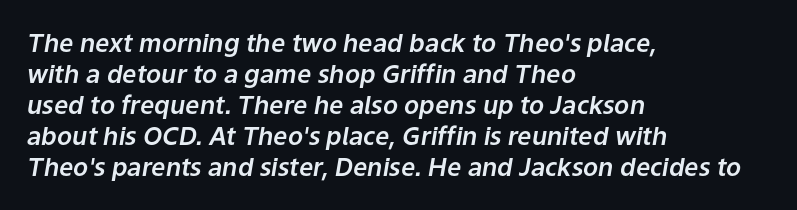
Letter spacing: default. Caption: multi-line text, flush left, ragged right. The rendering applies a slant to the glyphs. The strip under each line holds only bare page.
